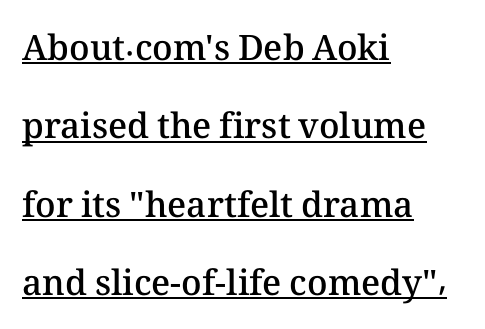
{"italic": "no", "bold": "semi", "weight": "semibold", "width": "normal", "stroke_contrast": "medium", "x_height": "medium", "monospaced": "no", "underline": "yes", "align": "left", "line_spacing": "loose", "line_spacing_ratio": 2.24, "letter_spacing": "normal", "letter_spacing_em": 0.0, "glyph_px": 35}
